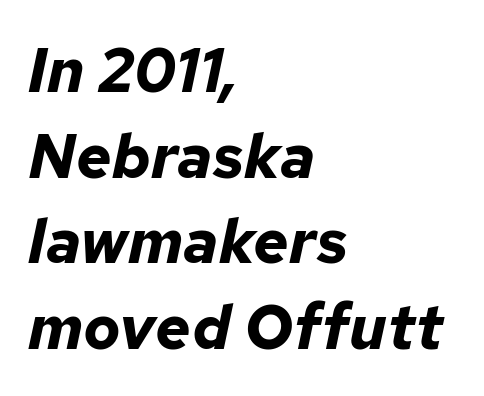
Q: Is the text bold? A: Yes.
Q: Is the text italic (slanted)? A: Yes, it leans right by about 12 degrees.
Q: Is the text underlined? A: No.
Q: How is the paragraph aligned? A: Left-aligned.
Q: Is the spacing between letters normal or unusually wide? A: Normal.
Q: Is the spacing between lines tight, normal or loose? A: Normal.
Q: Width (condensed, normal, or wide)? A: Normal.
Q: Stroke contrast? A: Low.
Q: x-height? A: Medium.
Q: Monospaced? A: No.
